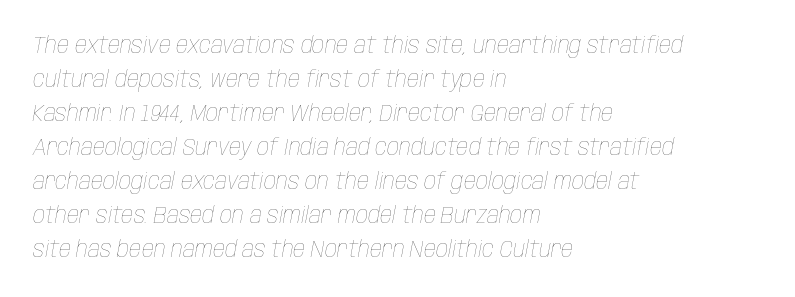
Typeset ragged right — the left edge is the straight one. Underline: absent. Looking at the ascenders, they clearly lean. The lines sit at an ordinary, default distance from one another. Is the letter spacing exaggerated? No — it looks like the ordinary default. Stem width sits at or under what a default text font uses.
